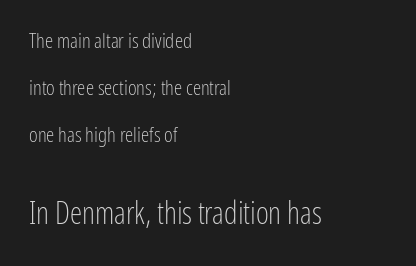
Character widths vary here, with narrow letters taking less room than wide ones. Bold? No — there's no thickening of the strokes. This sample uses plain, unmodified letter spacing. Honestly, the rows look like they've been pulled way apart. The designer went with a sans here, leaving each stem footless. These lines were composed using upright roman letters.
